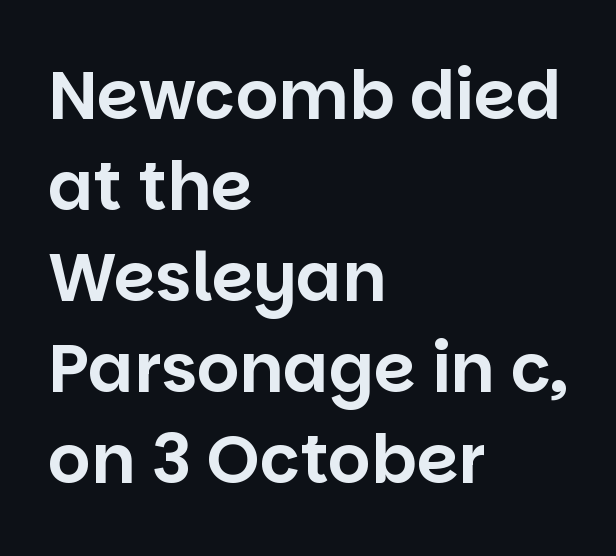
Q: Is the text italic (slanted)? A: No, it is upright.
Q: Is the typeface a serif or a sans-serif typeface? A: Sans-serif.
Q: Is the text underlined? A: No.
Q: How is the paragraph aligned? A: Left-aligned.
Q: Is the spacing between letters normal or unusually wide? A: Normal.
Q: Is the spacing between lines tight, normal or loose? A: Normal.
Q: Width (condensed, normal, or wide)? A: Normal.
Q: Stroke contrast? A: Low.
Q: x-height? A: Large.
Q: Monospaced? A: No.
